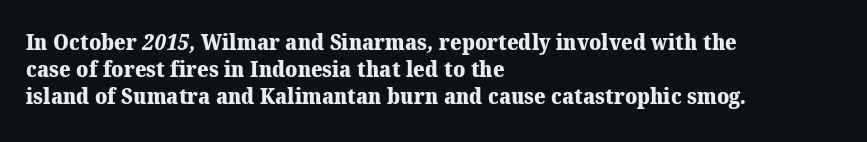
{"bold": "yes", "underline": "no", "align": "left", "line_spacing_ratio": 1.23, "letter_spacing": "normal", "letter_spacing_em": 0.0, "glyph_px": 22}
